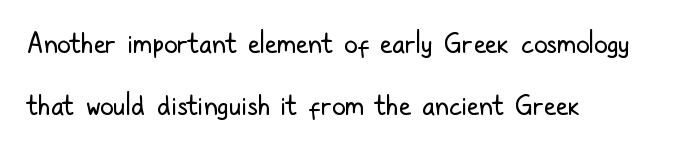
The image shows 27 px text type, upright; set left-aligned, loose line spacing (2.31x), normal letter spacing, not underlined.
